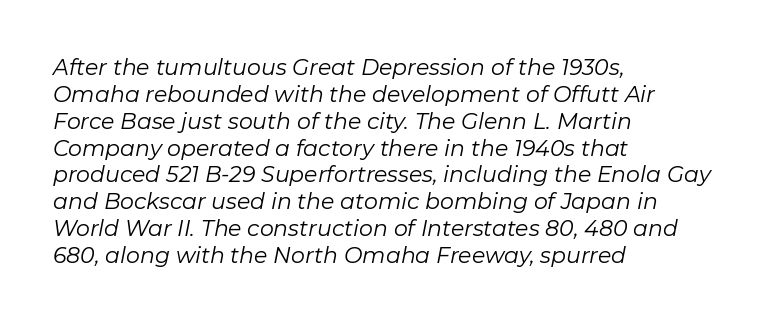
Q: Is the text bold? A: No.
Q: Is the text italic (slanted)? A: Yes, it leans right by about 11 degrees.
Q: Is the text underlined? A: No.
Q: How is the paragraph aligned? A: Left-aligned.
Q: Is the spacing between letters normal or unusually wide? A: Normal.
